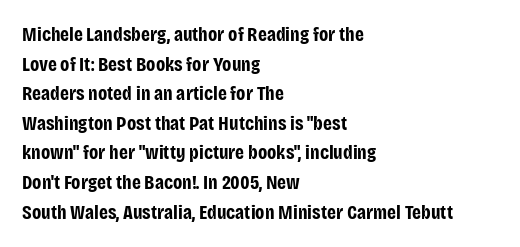
The rendering uses a bold face; every stroke is thick and dark. Compared with a centered layout, this one pins lines to the left instead. Underline: absent. In terms of letterspacing, this is plain default setting. Italic: no, the glyphs are upright roman. How would I describe the line gaps? Plain and ordinary.
